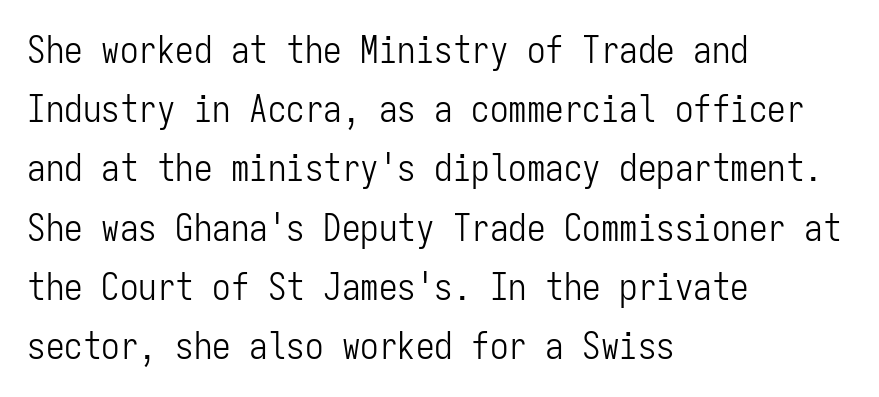
In CSS terms this would be text-align: left. Between one letter and the next there's only the usual sliver of space. Descender tails drop into unmarked territory. A typesetter would call this monospace, since all characters share one set width. These lines are composed in type without serifs.
